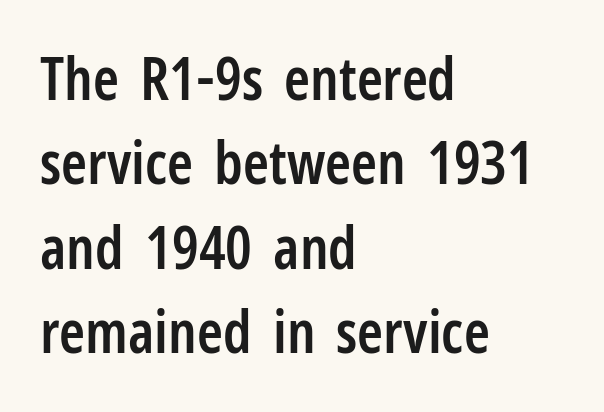
Q: Is the text bold? A: Semi-bold.
Q: Is the text italic (slanted)? A: No, it is upright.
Q: Is the typeface a serif or a sans-serif typeface? A: Sans-serif.
Q: Is the text underlined? A: No.
Q: How is the paragraph aligned? A: Left-aligned.
Q: Is the spacing between letters normal or unusually wide? A: Normal.
Q: Is the spacing between lines tight, normal or loose? A: Normal.
Q: Width (condensed, normal, or wide)? A: Condensed.
Q: Stroke contrast? A: Low.
Q: x-height? A: Medium.
Q: Monospaced? A: No.
